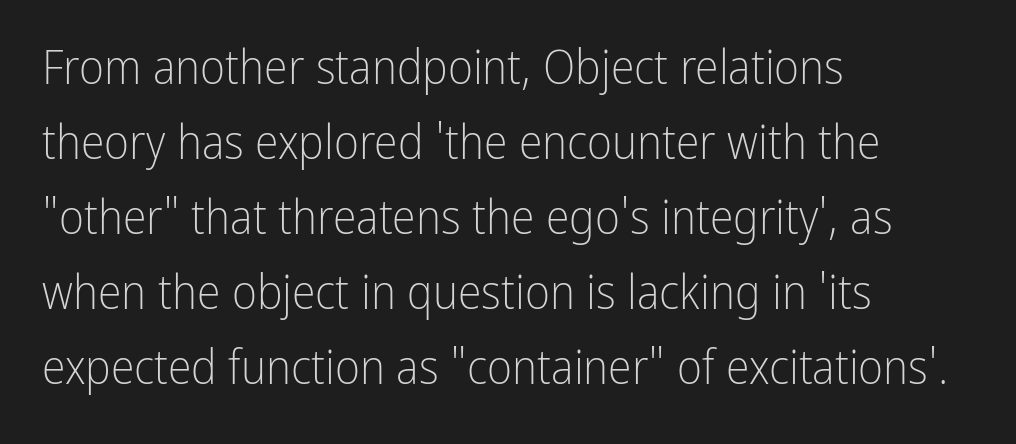
Q: Is the text bold? A: No.
Q: Is the text italic (slanted)? A: No, it is upright.
Q: Is the typeface a serif or a sans-serif typeface? A: Sans-serif.
Q: Is the text underlined? A: No.
Q: How is the paragraph aligned? A: Left-aligned.
Q: Is the spacing between letters normal or unusually wide? A: Normal.
Q: Is the spacing between lines tight, normal or loose? A: Normal.
Q: Width (condensed, normal, or wide)? A: Condensed.
Q: Stroke contrast? A: Low.
Q: x-height? A: Medium.
Q: Monospaced? A: No.
